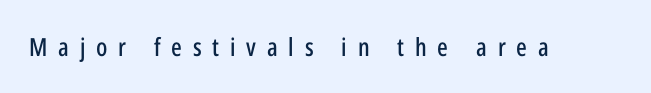
Ascenders rise straight up at ninety degrees. The foot of each line stays bare and open. Short note: letters widely spaced.
